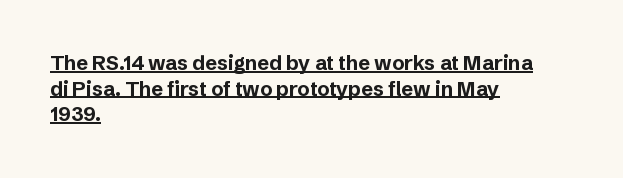
Q: Is the text bold? A: Yes.
Q: Is the text italic (slanted)? A: No, it is upright.
Q: Is the text underlined? A: Yes.
Q: How is the paragraph aligned? A: Left-aligned.
Q: Is the spacing between letters normal or unusually wide? A: Normal.
Q: Is the spacing between lines tight, normal or loose? A: Normal.
